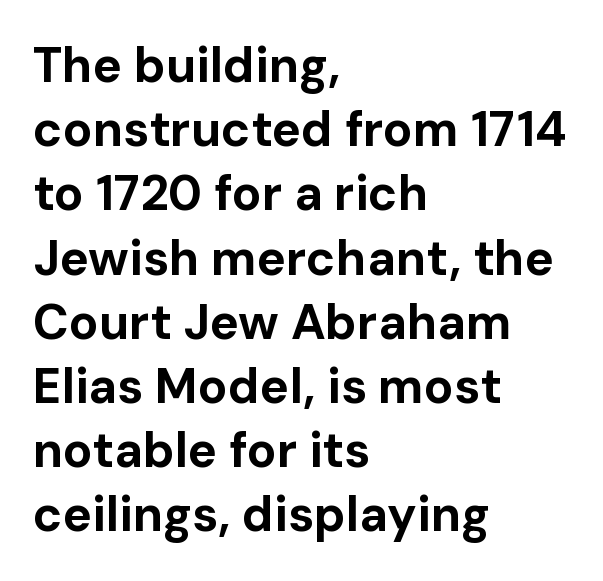
The image shows 49 px bold sans-serif type, upright; set left-aligned, normal line spacing (1.31x), normal letter spacing, not underlined; low stroke contrast and a medium x-height.
